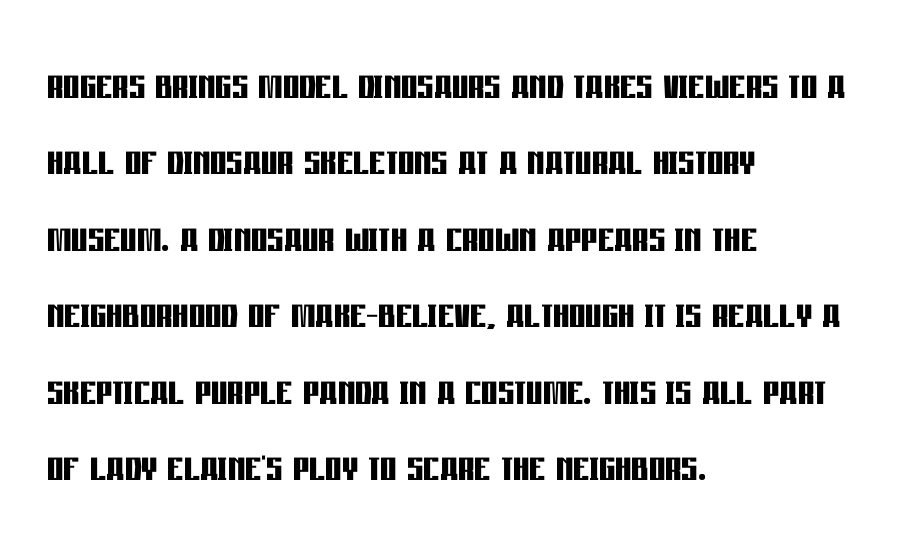
Q: Is the text bold? A: Yes.
Q: Is the text italic (slanted)? A: No, it is upright.
Q: Is the typeface a serif or a sans-serif typeface? A: Sans-serif.
Q: Is the text underlined? A: No.
Q: How is the paragraph aligned? A: Left-aligned.
Q: Is the spacing between letters normal or unusually wide? A: Normal.
Q: Is the spacing between lines tight, normal or loose? A: Normal.
Q: Width (condensed, normal, or wide)? A: Condensed.
Q: Stroke contrast? A: Low.
Q: x-height? A: Large.
Q: Monospaced? A: No.
